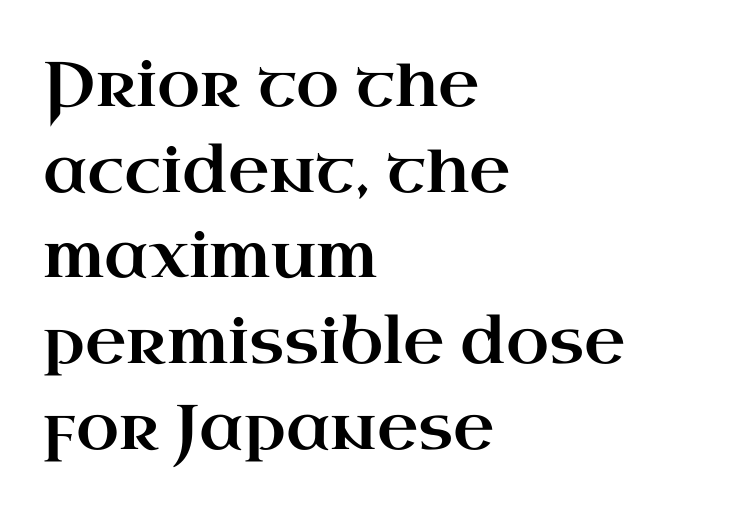
The type is set solid horizontally, with unmodified tracking. The passage shown is typeset with a serif family. The string is rendered with underlining switched off. The ragged edge is on the right, which tells us the setting is flush left. The space between consecutive lines is moderate.
